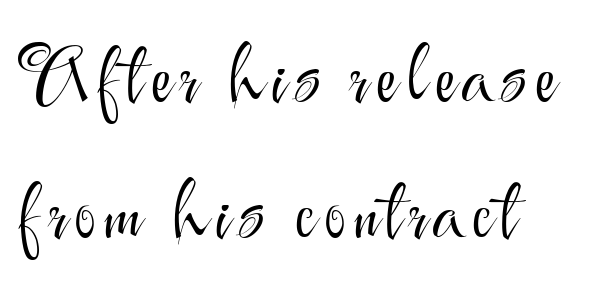
Q: Is the text bold? A: No.
Q: Is the typeface a serif or a sans-serif typeface? A: Sans-serif.
Q: Is the text underlined? A: No.
Q: How is the paragraph aligned? A: Left-aligned.
Q: Width (condensed, normal, or wide)? A: Normal.
Q: Stroke contrast? A: Medium.
Q: x-height? A: Small.
Q: Monospaced? A: No.
